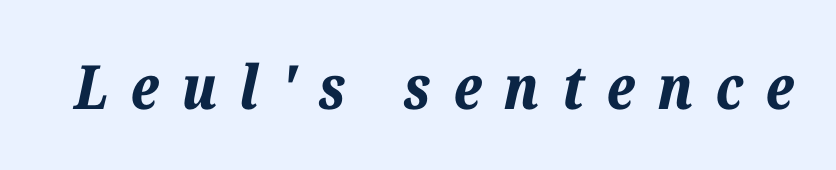
{"italic": "yes", "lean": "right", "slant_degrees": 12, "bold": "yes", "weight": "bold", "width": "normal", "stroke_contrast": "low", "x_height": "medium", "monospaced": "no", "underline": "no", "letter_spacing": "wide", "letter_spacing_em": 0.37, "glyph_px": 61}
